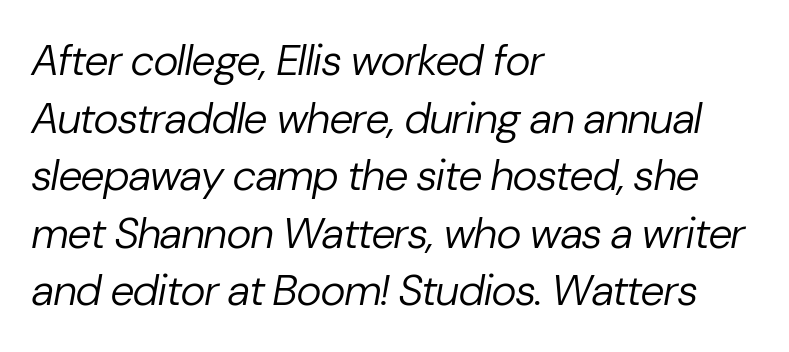
{"italic": "yes", "lean": "right", "slant_degrees": 10, "bold": "no", "weight": "regular", "width": "normal", "stroke_contrast": "low", "x_height": "medium", "monospaced": "no", "underline": "no", "align": "left", "line_spacing": "normal", "line_spacing_ratio": 1.34, "letter_spacing": "normal", "letter_spacing_em": 0.0, "glyph_px": 43}
